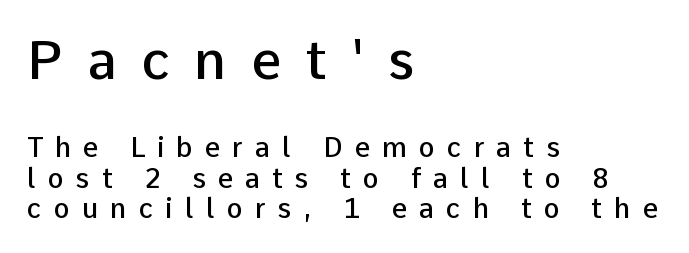
Q: Is the text bold? A: Semi-bold.
Q: Is the text italic (slanted)? A: No, it is upright.
Q: Is the typeface a serif or a sans-serif typeface? A: Sans-serif.
Q: Is the text underlined? A: No.
Q: How is the paragraph aligned? A: Left-aligned.
Q: Is the spacing between letters normal or unusually wide? A: Unusually wide.
Q: Is the spacing between lines tight, normal or loose? A: Tight.
Q: Which block of text is set in a larger size, the first (top) or the second (bottom)? A: The first (top) one.
Q: Width (condensed, normal, or wide)? A: Normal.
Q: Stroke contrast? A: Low.
Q: x-height? A: Medium.
Q: Monospaced? A: No.
